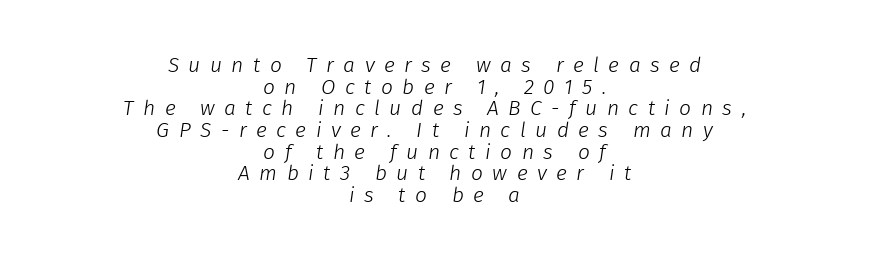
{"italic": "yes", "lean": "right", "slant_degrees": 8, "bold": "no", "underline": "no", "align": "center", "line_spacing": "tight", "line_spacing_ratio": 1.03, "letter_spacing": "wide", "letter_spacing_em": 0.45, "glyph_px": 21}
